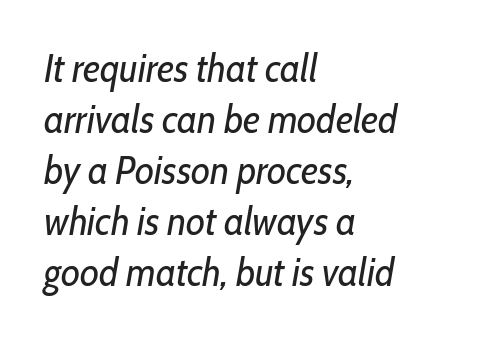
It's the slanting kind of type. A classic flush-left, rag-right setting is used for this passage. Vertical spacing — default. Inter-character spacing is left at the font's built-in metrics.
